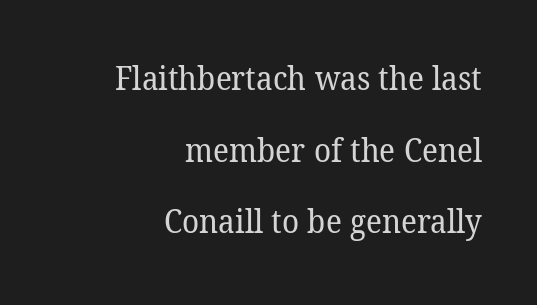
The image shows 32 px regular-weight serif type; set right-aligned, loose line spacing (2.24x), normal letter spacing, not underlined; low stroke contrast and a medium x-height.
